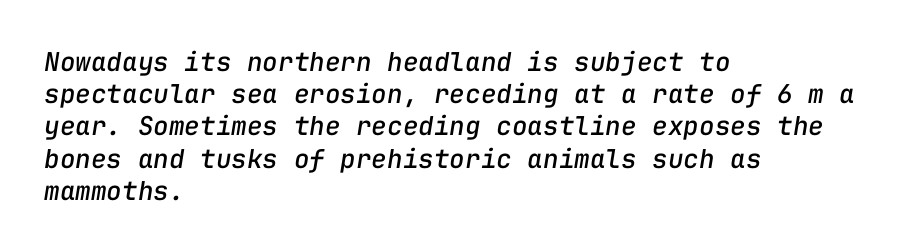
Q: Is the text italic (slanted)? A: Yes, it leans right by about 9 degrees.
Q: Is the text underlined? A: No.
Q: How is the paragraph aligned? A: Left-aligned.
Q: Is the spacing between letters normal or unusually wide? A: Normal.
